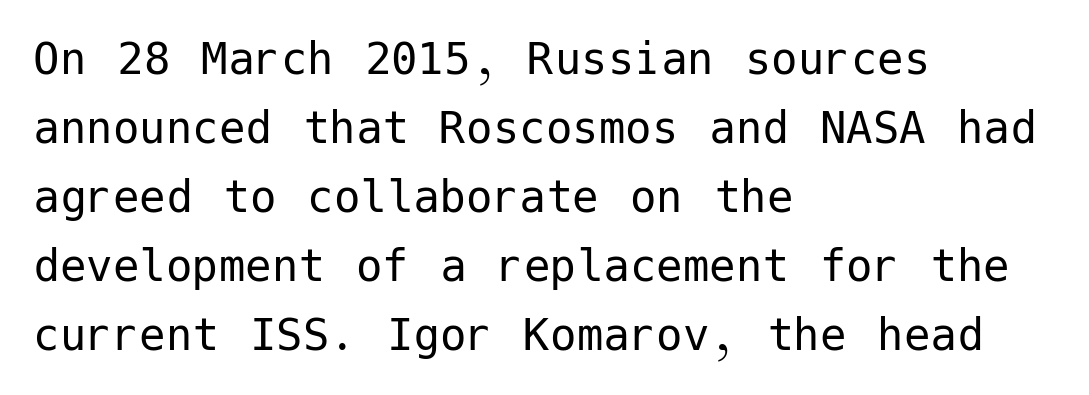
The space between consecutive lines is moderate. A typesetter would label this face a sans. A typesetter would call this zero additional tracking. The strokes carry an ordinary text weight at most.
